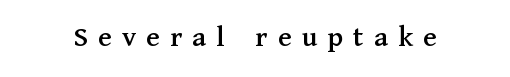
{"serif": "yes", "italic": "no", "width": "normal", "stroke_contrast": "medium", "x_height": "medium", "monospaced": "no", "underline": "no", "letter_spacing": "wide", "letter_spacing_em": 0.34, "glyph_px": 30}
